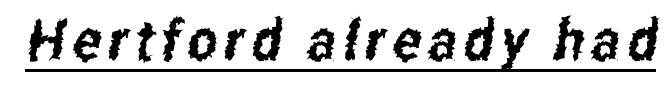
Somebody hit Ctrl+U on this one — the words are underlined. Note the varied advance widths — an 'i' is clearly narrower than an 'm'. You can tell from the bare stems that sans-serif type was used.
